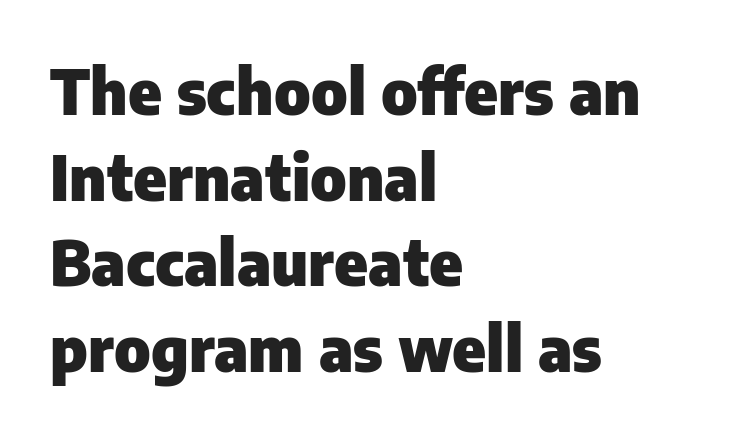
{"serif": "no", "italic": "no", "bold": "yes", "weight": "heavy", "width": "normal", "stroke_contrast": "low", "x_height": "medium", "monospaced": "no", "underline": "no", "align": "left", "line_spacing": "normal", "line_spacing_ratio": 1.36, "letter_spacing": "normal", "letter_spacing_em": 0.0, "glyph_px": 63}
